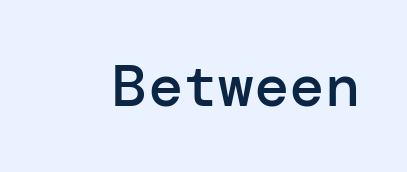
The image shows 59 px semibold sans-serif type, upright; set normal letter spacing, not underlined; low stroke contrast and a medium x-height.
